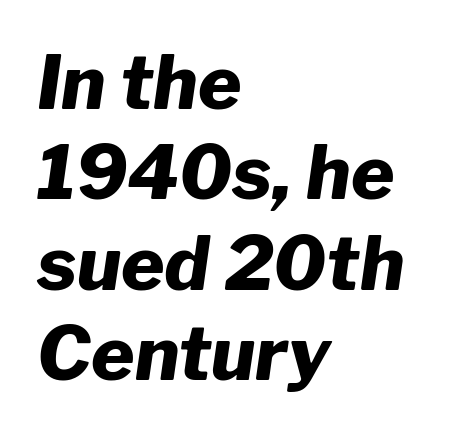
Q: Is the text bold? A: Yes.
Q: Is the text italic (slanted)? A: Yes, it leans right by about 8 degrees.
Q: Is the text underlined? A: No.
Q: How is the paragraph aligned? A: Left-aligned.
Q: Is the spacing between letters normal or unusually wide? A: Normal.
Q: Width (condensed, normal, or wide)? A: Normal.
Q: Stroke contrast? A: Low.
Q: x-height? A: Medium.
Q: Monospaced? A: No.
